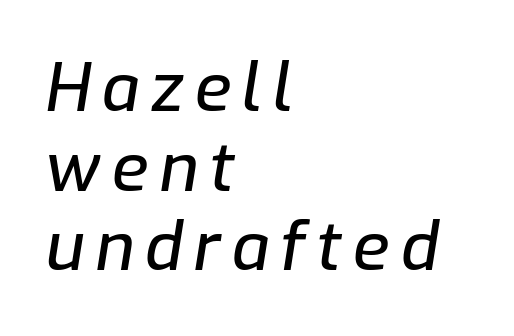
{"italic": "yes", "lean": "right", "slant_degrees": 9, "width": "normal", "stroke_contrast": "low", "x_height": "medium", "monospaced": "no", "underline": "no", "align": "left", "line_spacing_ratio": 1.19, "glyph_px": 67}
